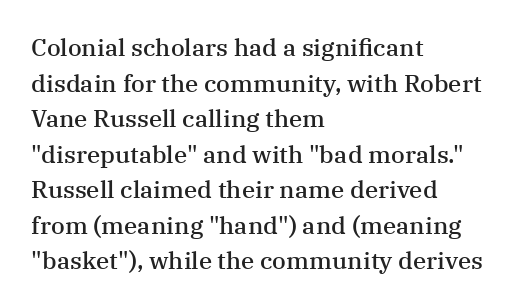
Q: Is the text bold? A: Semi-bold.
Q: Is the text italic (slanted)? A: No, it is upright.
Q: Is the text underlined? A: No.
Q: How is the paragraph aligned? A: Left-aligned.
Q: Is the spacing between letters normal or unusually wide? A: Normal.
Q: Is the spacing between lines tight, normal or loose? A: Normal.
